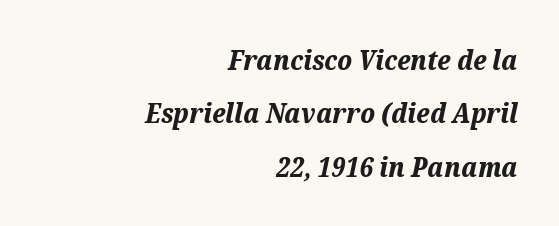
Q: Is the text bold? A: Yes.
Q: Is the text italic (slanted)? A: Yes, it leans right by about 12 degrees.
Q: Is the text underlined? A: No.
Q: How is the paragraph aligned? A: Right-aligned.
Q: Is the spacing between letters normal or unusually wide? A: Normal.
Q: Is the spacing between lines tight, normal or loose? A: Loose.
